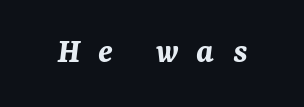
Q: Is the text bold? A: Yes.
Q: Is the text italic (slanted)? A: Yes, it leans right by about 7 degrees.
Q: Is the text underlined? A: No.
Q: Is the spacing between letters normal or unusually wide? A: Unusually wide.
Q: Width (condensed, normal, or wide)? A: Normal.
Q: Stroke contrast? A: Medium.
Q: x-height? A: Medium.
Q: Monospaced? A: No.
